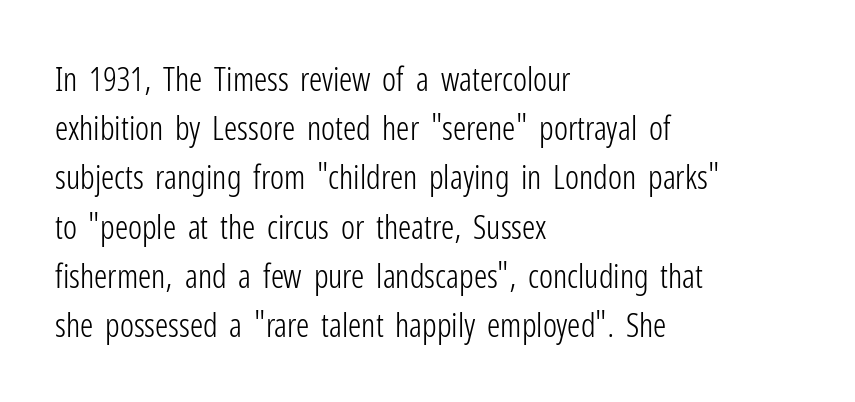
{"serif": "no", "italic": "no", "bold": "no", "weight": "light", "width": "condensed", "stroke_contrast": "low", "x_height": "medium", "monospaced": "no", "underline": "no", "align": "left", "line_spacing": "normal", "line_spacing_ratio": 1.49, "letter_spacing": "normal", "letter_spacing_em": 0.0, "glyph_px": 33}
